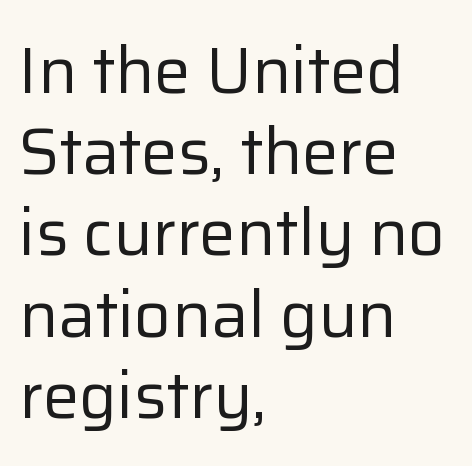
{"serif": "no", "italic": "no", "bold": "no", "weight": "regular", "width": "normal", "stroke_contrast": "low", "x_height": "medium", "monospaced": "no", "underline": "no", "align": "left", "line_spacing": "normal", "line_spacing_ratio": 1.25, "letter_spacing": "normal", "letter_spacing_em": 0.0, "glyph_px": 65}
